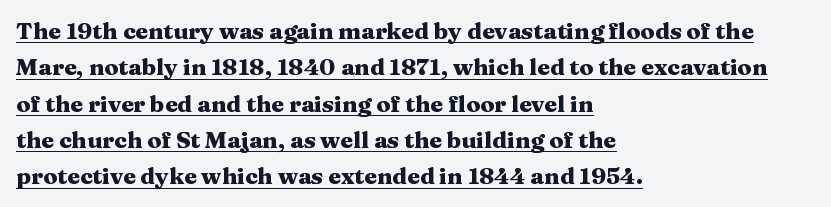
Q: Is the text bold? A: Yes.
Q: Is the text italic (slanted)? A: No, it is upright.
Q: Is the text underlined? A: Yes.
Q: How is the paragraph aligned? A: Left-aligned.
Q: Is the spacing between letters normal or unusually wide? A: Normal.
Q: Is the spacing between lines tight, normal or loose? A: Normal.
